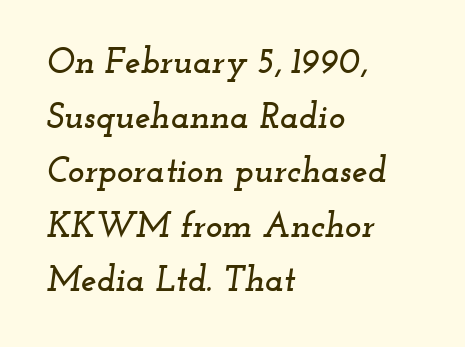
The image shows 35 px wide serif type, italic (leaning right); set left-aligned, normal line spacing (1.56x), normal letter spacing, not underlined; low stroke contrast and a small x-height.
